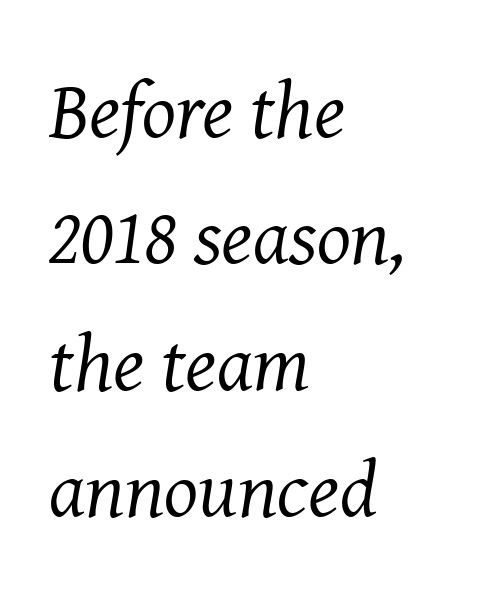
Q: Is the text bold? A: No.
Q: Is the text italic (slanted)? A: Yes, it leans right by about 8 degrees.
Q: Is the typeface a serif or a sans-serif typeface? A: Serif.
Q: Is the text underlined? A: No.
Q: How is the paragraph aligned? A: Left-aligned.
Q: Is the spacing between letters normal or unusually wide? A: Normal.
Q: Is the spacing between lines tight, normal or loose? A: Normal.
Q: Width (condensed, normal, or wide)? A: Normal.
Q: Stroke contrast? A: Medium.
Q: x-height? A: Medium.
Q: Monospaced? A: No.
